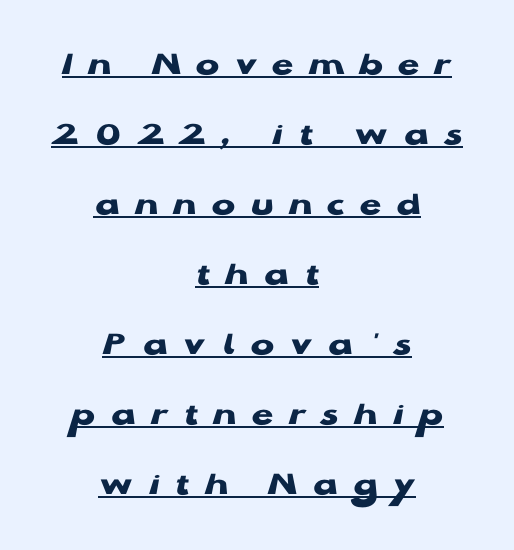
The image shows 35 px heavy, wide sans-serif type, upright; set centered, loose line spacing (2.0x), unusually wide letter spacing (+0.44 em), underlined; low stroke contrast and a medium x-height.
